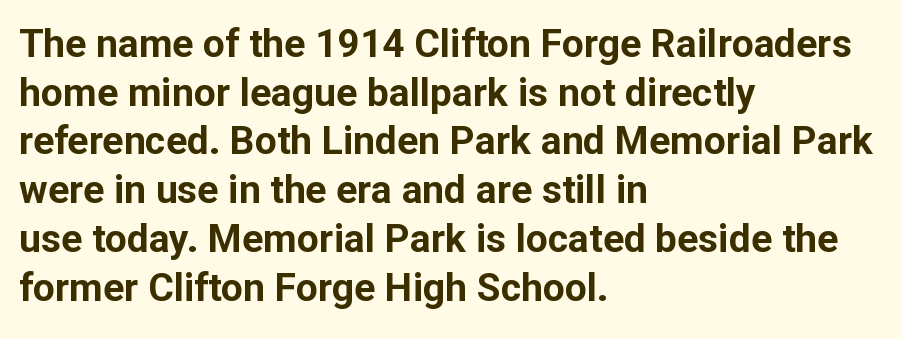
Q: Is the text bold? A: Yes.
Q: Is the text italic (slanted)? A: No, it is upright.
Q: Is the typeface a serif or a sans-serif typeface? A: Sans-serif.
Q: Is the text underlined? A: No.
Q: How is the paragraph aligned? A: Left-aligned.
Q: Is the spacing between letters normal or unusually wide? A: Normal.
Q: Is the spacing between lines tight, normal or loose? A: Normal.
Q: Width (condensed, normal, or wide)? A: Normal.
Q: Stroke contrast? A: Low.
Q: x-height? A: Medium.
Q: Monospaced? A: No.
